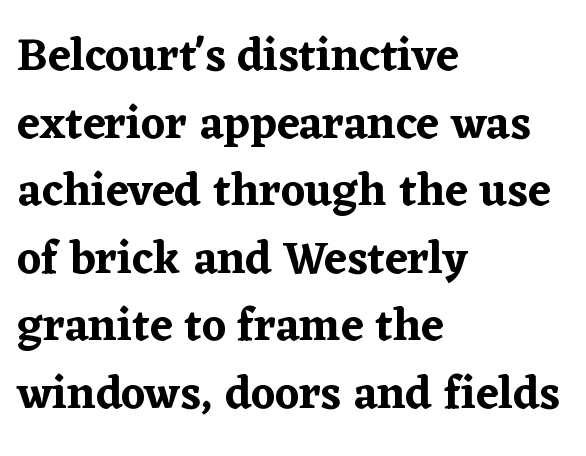
Bare-footed words on every line. Do the characters align in a grid? No, the font is proportional. These lines sit exactly where default settings would place them. The rendering keeps characters at their native spacing.
